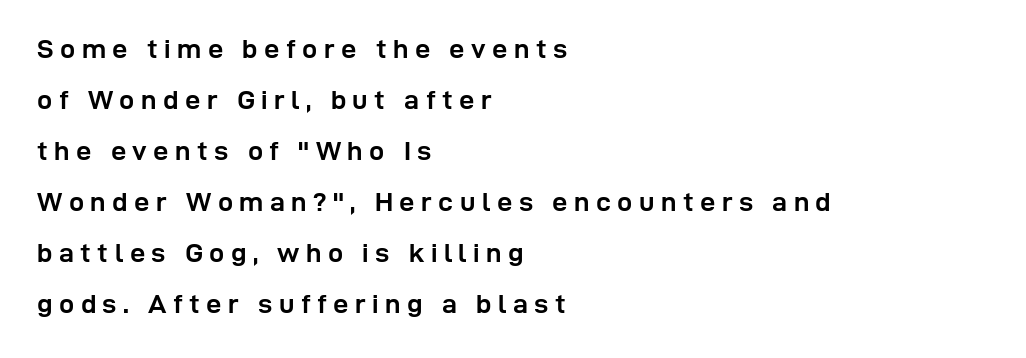
Q: Is the text bold? A: Yes.
Q: Is the text italic (slanted)? A: No, it is upright.
Q: Is the text underlined? A: No.
Q: How is the paragraph aligned? A: Left-aligned.
Q: Is the spacing between letters normal or unusually wide? A: Unusually wide.
